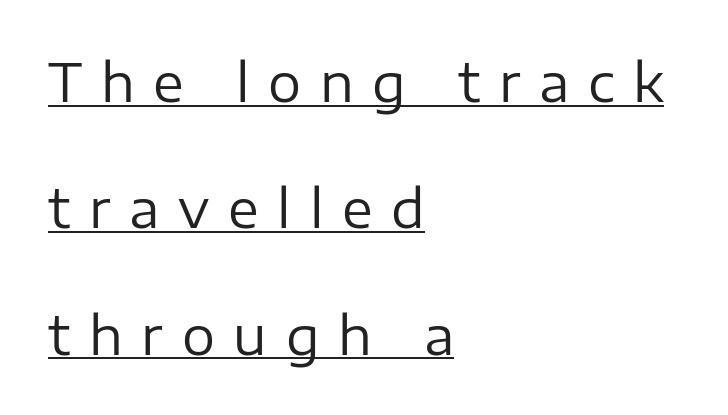
Q: Is the text bold? A: No.
Q: Is the text italic (slanted)? A: No, it is upright.
Q: Is the typeface a serif or a sans-serif typeface? A: Sans-serif.
Q: Is the text underlined? A: Yes.
Q: How is the paragraph aligned? A: Left-aligned.
Q: Is the spacing between letters normal or unusually wide? A: Unusually wide.
Q: Is the spacing between lines tight, normal or loose? A: Loose.
Q: Width (condensed, normal, or wide)? A: Normal.
Q: Stroke contrast? A: Low.
Q: x-height? A: Medium.
Q: Monospaced? A: No.
